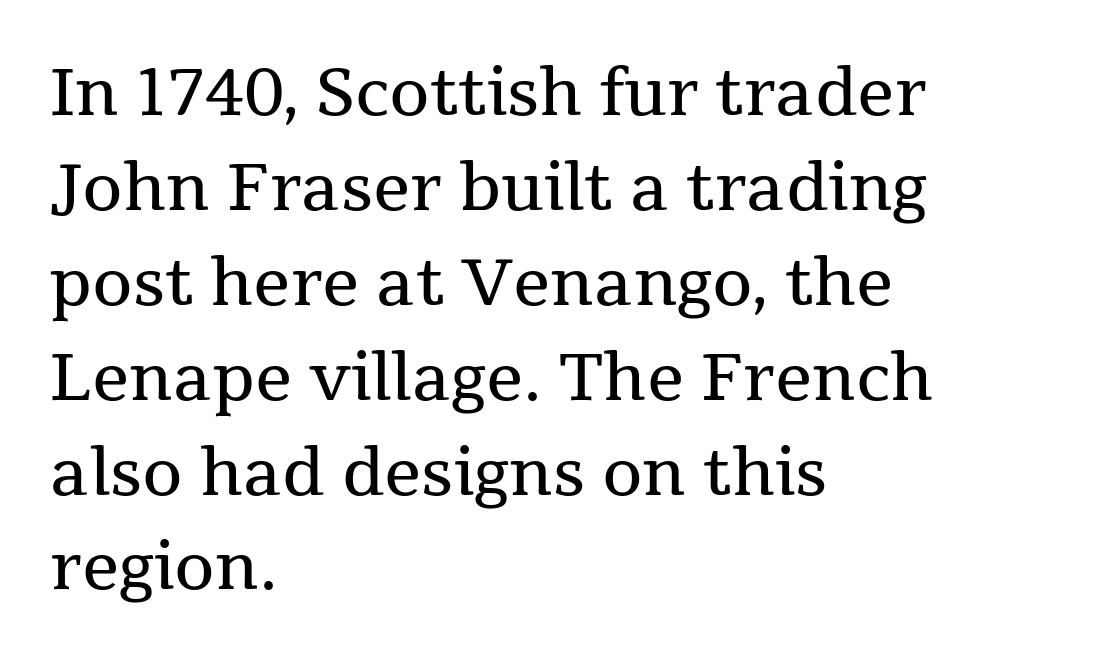
Nobody touched the tracking dial on this one. When letters stand straight like this, we call the style roman or upright. Each stroke keeps to a modest, everyday thickness or less. The letters advance in unequal steps, a hallmark of proportional type. If you measured baseline to baseline, you'd find a middling distance.
